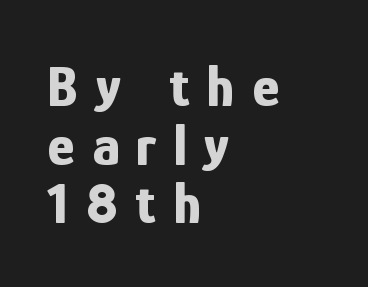
Q: Is the text bold? A: Yes.
Q: Is the text italic (slanted)? A: No, it is upright.
Q: Is the typeface a serif or a sans-serif typeface? A: Sans-serif.
Q: Is the text underlined? A: No.
Q: How is the paragraph aligned? A: Left-aligned.
Q: Is the spacing between letters normal or unusually wide? A: Unusually wide.
Q: Is the spacing between lines tight, normal or loose? A: Tight.
Q: Width (condensed, normal, or wide)? A: Condensed.
Q: Stroke contrast? A: Low.
Q: x-height? A: Medium.
Q: Monospaced? A: No.
